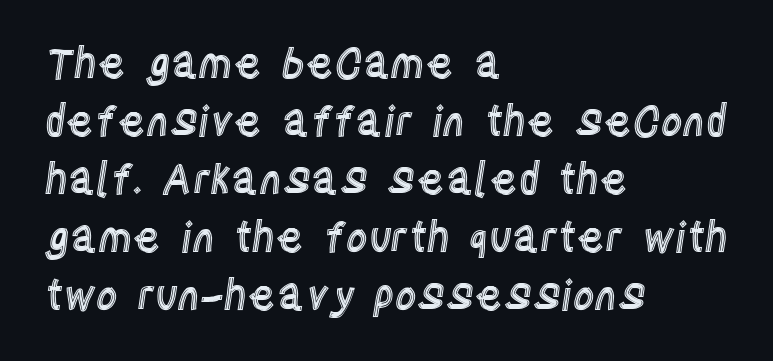
Q: Is the text italic (slanted)? A: Yes.
Q: Is the text underlined? A: No.
Q: How is the paragraph aligned? A: Left-aligned.
Q: Is the spacing between letters normal or unusually wide? A: Normal.
Q: Is the spacing between lines tight, normal or loose? A: Normal.
Q: Width (condensed, normal, or wide)? A: Condensed.
Q: x-height? A: Large.
Q: Monospaced? A: No.
